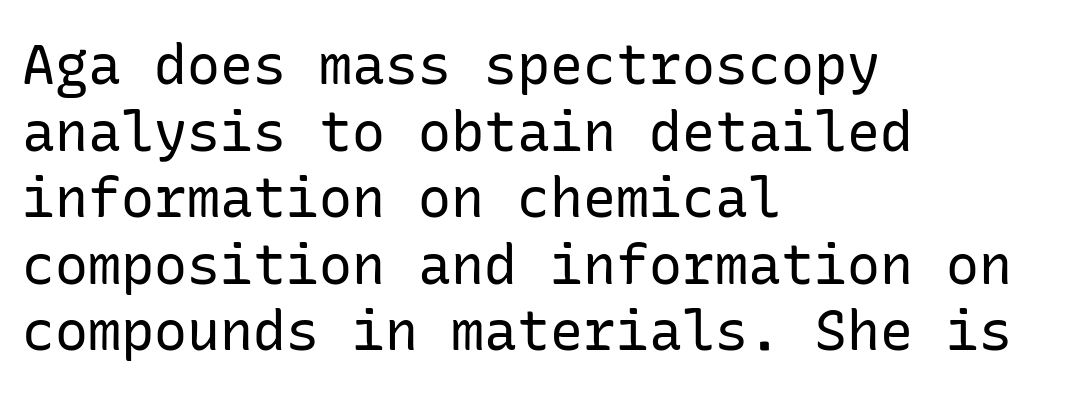
Q: Is the text bold? A: No.
Q: Is the text italic (slanted)? A: No, it is upright.
Q: Is the typeface a serif or a sans-serif typeface? A: Sans-serif.
Q: Is the text underlined? A: No.
Q: How is the paragraph aligned? A: Left-aligned.
Q: Is the spacing between letters normal or unusually wide? A: Normal.
Q: Width (condensed, normal, or wide)? A: Normal.
Q: Stroke contrast? A: Low.
Q: x-height? A: Medium.
